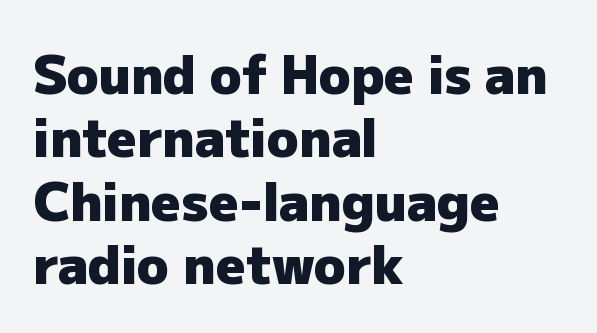
The image shows 52 px heavy sans-serif type, upright; set left-aligned, line spacing 1.22x, normal letter spacing, not underlined; low stroke contrast and a medium x-height.
